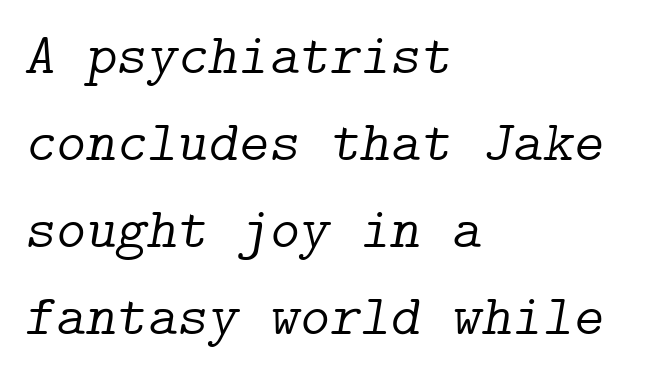
{"serif": "yes", "italic": "yes", "lean": "right", "slant_degrees": 9, "bold": "no", "weight": "light", "width": "normal", "stroke_contrast": "low", "x_height": "medium", "underline": "no", "align": "left", "line_spacing": "normal", "line_spacing_ratio": 1.5, "letter_spacing": "normal", "letter_spacing_em": 0.0, "glyph_px": 58}
